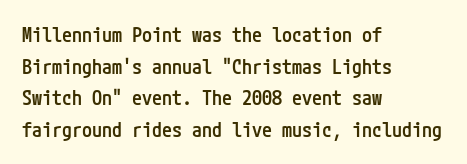
The image shows 20 px text type, upright; set left-aligned, normal line spacing (1.58x), normal letter spacing, not underlined.
